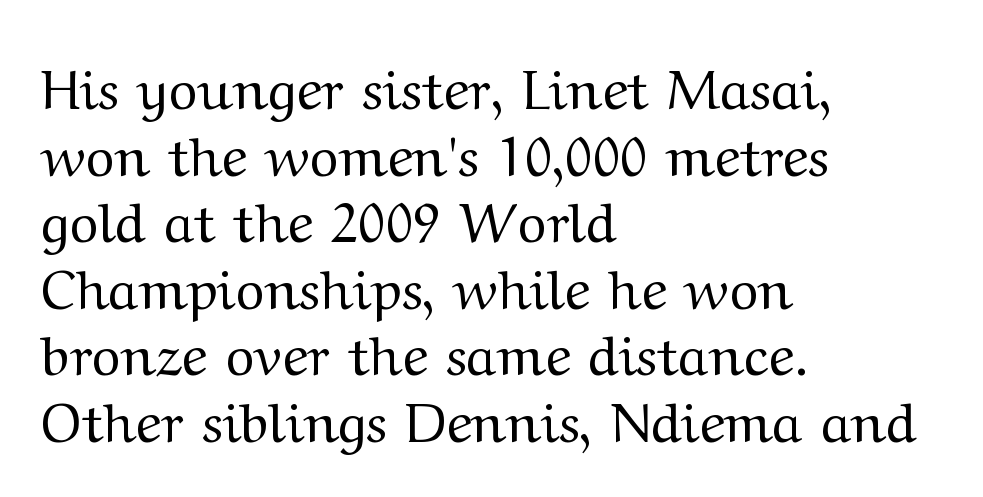
Q: Is the text bold? A: No.
Q: Is the text italic (slanted)? A: No, it is upright.
Q: Is the typeface a serif or a sans-serif typeface? A: Serif.
Q: Is the text underlined? A: No.
Q: How is the paragraph aligned? A: Left-aligned.
Q: Is the spacing between letters normal or unusually wide? A: Normal.
Q: Width (condensed, normal, or wide)? A: Wide.
Q: Stroke contrast? A: Medium.
Q: x-height? A: Medium.
Q: Monospaced? A: No.
